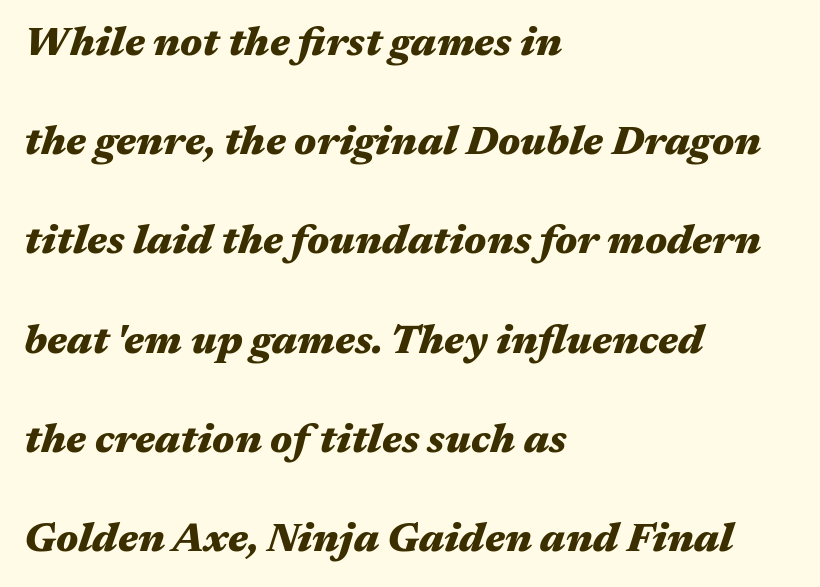
{"italic": "yes", "lean": "right", "slant_degrees": 17, "bold": "yes", "weight": "heavy", "width": "wide", "stroke_contrast": "medium", "x_height": "medium", "monospaced": "no", "underline": "no", "align": "left", "line_spacing": "loose", "line_spacing_ratio": 2.42, "letter_spacing": "normal", "letter_spacing_em": 0.0, "glyph_px": 41}
